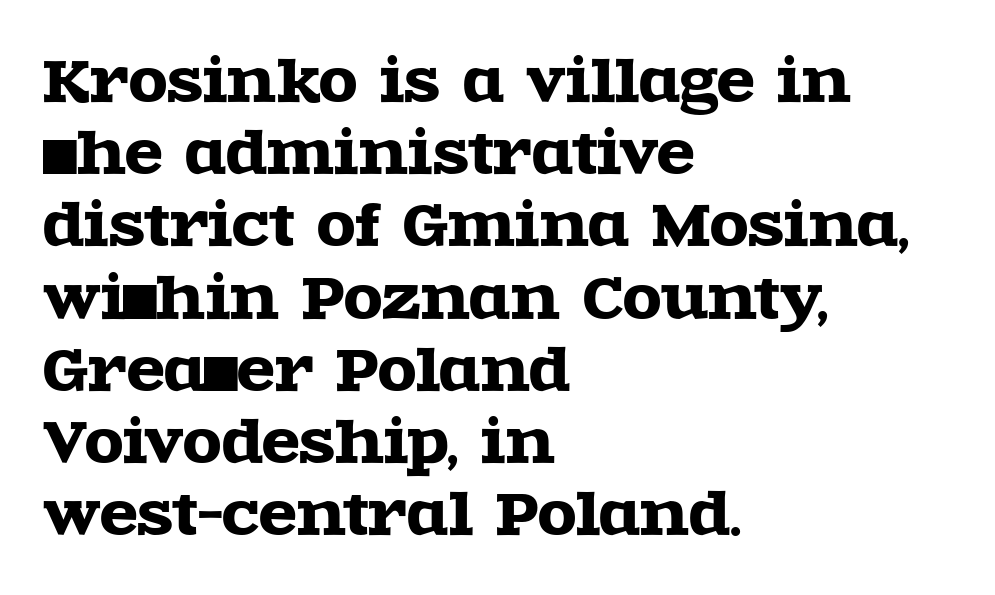
The image shows 56 px wide serif type, upright; set left-aligned, normal line spacing (1.29x), normal letter spacing, not underlined; a large x-height.
